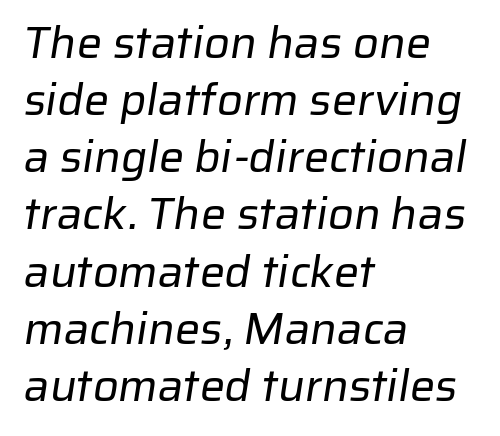
The image shows 45 px regular-weight sans-serif type; set left-aligned, normal line spacing (1.27x), normal letter spacing, not underlined; low stroke contrast and a medium x-height.
